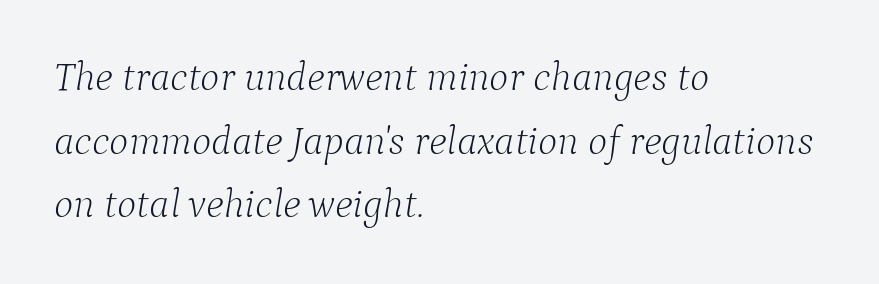
{"serif": "yes", "italic": "yes", "lean": "right", "slant_degrees": 9, "bold": "no", "weight": "light", "width": "normal", "stroke_contrast": "low", "x_height": "medium", "monospaced": "no", "underline": "no", "align": "left", "line_spacing": "normal", "line_spacing_ratio": 1.55, "letter_spacing": "normal", "letter_spacing_em": 0.0, "glyph_px": 41}
